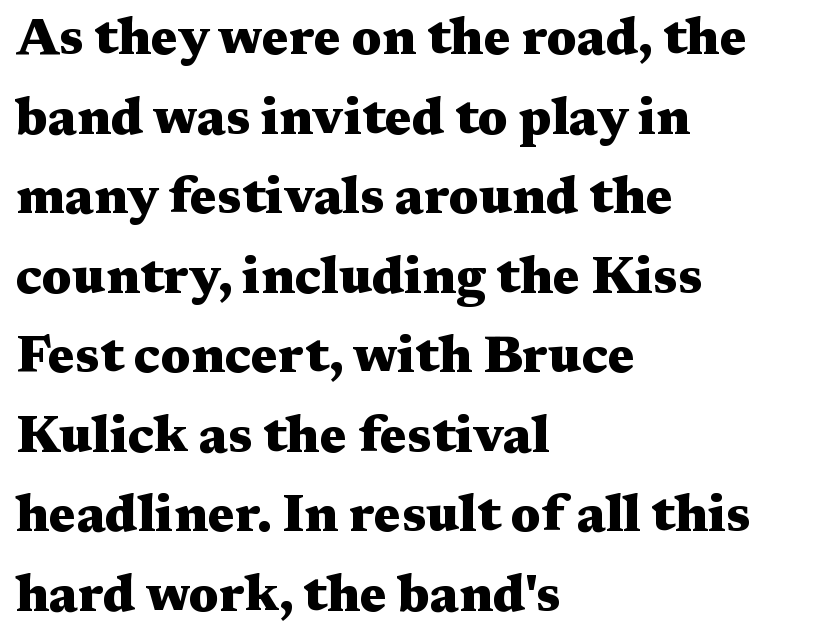
The glyphs are unaccompanied by any horizontal stroke below them. Is the letter spacing exaggerated? No — it looks like the ordinary default. The text was rendered using a seriffed face with decorative stroke endings. Proportional: the letters do not fall into vertical columns. Is there any slant? The stems are plumb.
